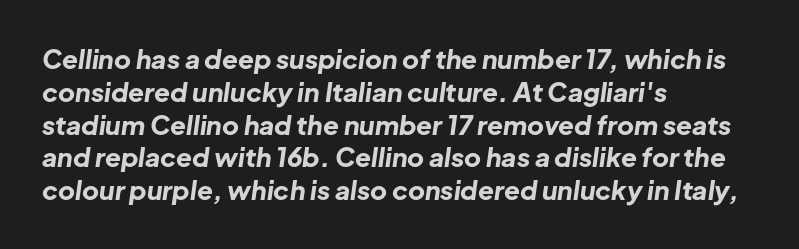
{"italic": "yes", "lean": "right", "slant_degrees": 8, "bold": "yes", "underline": "no", "align": "left", "line_spacing": "normal", "line_spacing_ratio": 1.26, "letter_spacing": "normal", "letter_spacing_em": 0.0, "glyph_px": 26}
